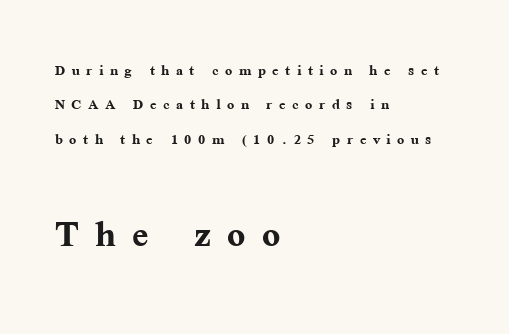
Note the varied advance widths — an 'i' is clearly narrower than an 'm'. These two chunks differ in scale, with the bottom chunk taking the larger measure. The passage shown is emphatically bold. The face used here is rendered with a markedly widened letterfit.
